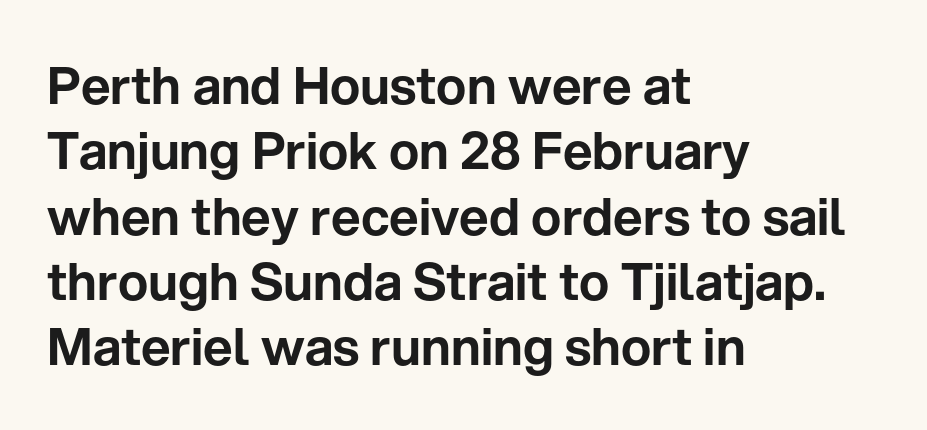
Q: Is the text italic (slanted)? A: No, it is upright.
Q: Is the typeface a serif or a sans-serif typeface? A: Sans-serif.
Q: Is the text underlined? A: No.
Q: How is the paragraph aligned? A: Left-aligned.
Q: Is the spacing between letters normal or unusually wide? A: Normal.
Q: Is the spacing between lines tight, normal or loose? A: Normal.
Q: Width (condensed, normal, or wide)? A: Normal.
Q: Stroke contrast? A: Low.
Q: x-height? A: Medium.
Q: Monospaced? A: No.
